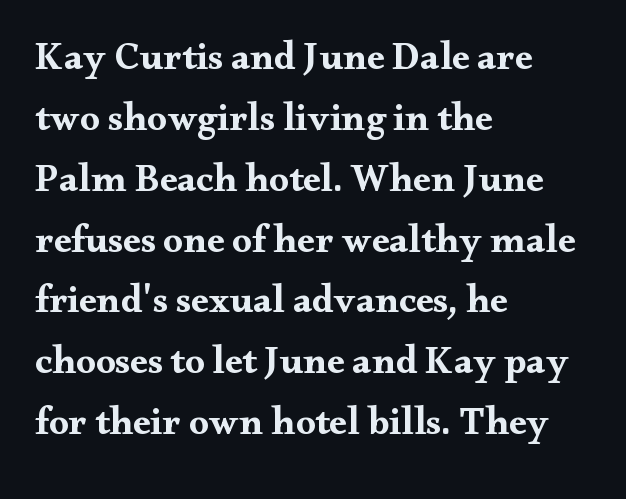
Q: Is the text bold? A: Yes.
Q: Is the text italic (slanted)? A: No, it is upright.
Q: Is the typeface a serif or a sans-serif typeface? A: Serif.
Q: Is the text underlined? A: No.
Q: How is the paragraph aligned? A: Left-aligned.
Q: Is the spacing between letters normal or unusually wide? A: Normal.
Q: Is the spacing between lines tight, normal or loose? A: Normal.
Q: Width (condensed, normal, or wide)? A: Wide.
Q: Stroke contrast? A: Medium.
Q: x-height? A: Small.
Q: Monospaced? A: No.
